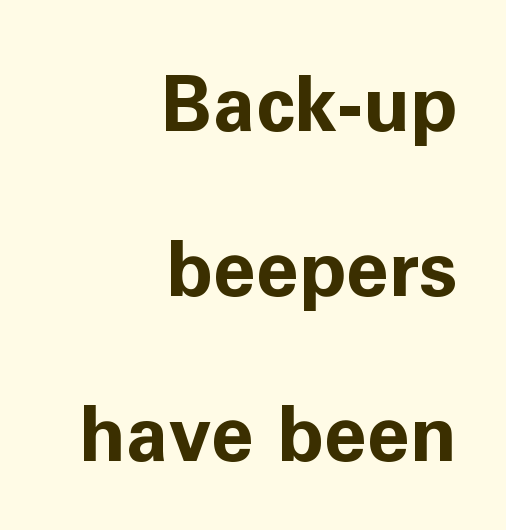
Q: Is the text bold? A: Yes.
Q: Is the text italic (slanted)? A: No, it is upright.
Q: Is the typeface a serif or a sans-serif typeface? A: Sans-serif.
Q: Is the text underlined? A: No.
Q: How is the paragraph aligned? A: Right-aligned.
Q: Is the spacing between letters normal or unusually wide? A: Normal.
Q: Is the spacing between lines tight, normal or loose? A: Loose.
Q: Width (condensed, normal, or wide)? A: Normal.
Q: Stroke contrast? A: Low.
Q: x-height? A: Medium.
Q: Monospaced? A: No.
